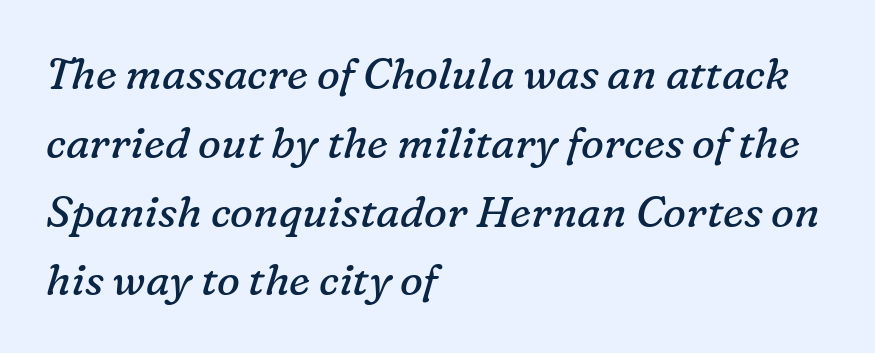
{"serif": "yes", "italic": "yes", "lean": "right", "slant_degrees": 16, "bold": "no", "weight": "regular", "width": "normal", "stroke_contrast": "low", "x_height": "medium", "monospaced": "no", "underline": "no", "align": "left", "line_spacing": "normal", "line_spacing_ratio": 1.6, "letter_spacing": "normal", "letter_spacing_em": 0.0, "glyph_px": 43}
